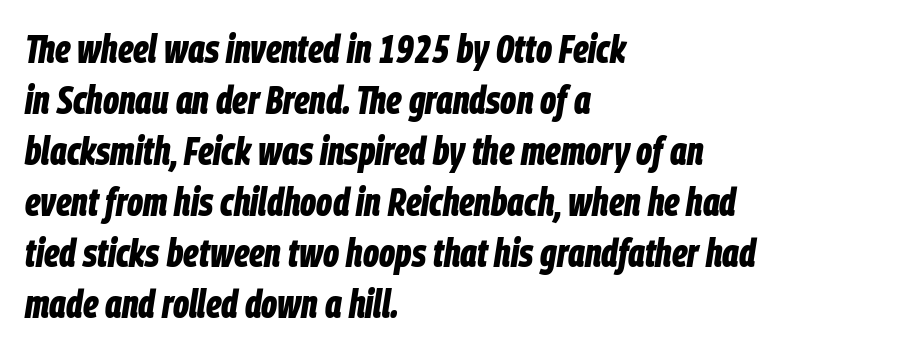
Q: Is the text bold? A: Yes.
Q: Is the text italic (slanted)? A: Yes, it leans right by about 9 degrees.
Q: Is the text underlined? A: No.
Q: How is the paragraph aligned? A: Left-aligned.
Q: Is the spacing between letters normal or unusually wide? A: Normal.
Q: Is the spacing between lines tight, normal or loose? A: Normal.
Q: Width (condensed, normal, or wide)? A: Condensed.
Q: Stroke contrast? A: Low.
Q: x-height? A: Large.
Q: Monospaced? A: No.
